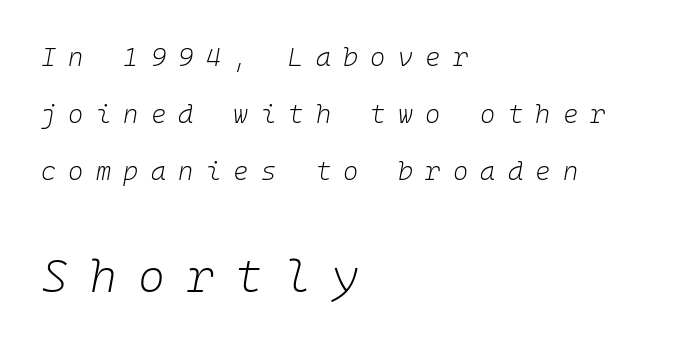
Q: Is the text bold? A: No.
Q: Is the text italic (slanted)? A: Yes, it leans right by about 10 degrees.
Q: Is the text underlined? A: No.
Q: How is the paragraph aligned? A: Left-aligned.
Q: Is the spacing between letters normal or unusually wide? A: Unusually wide.
Q: Is the spacing between lines tight, normal or loose? A: Loose.
Q: Which block of text is set in a larger size, the first (top) or the second (bottom)? A: The second (bottom) one.
Q: Width (condensed, normal, or wide)? A: Normal.
Q: Stroke contrast? A: Low.
Q: x-height? A: Medium.
Q: Monospaced? A: Yes.
